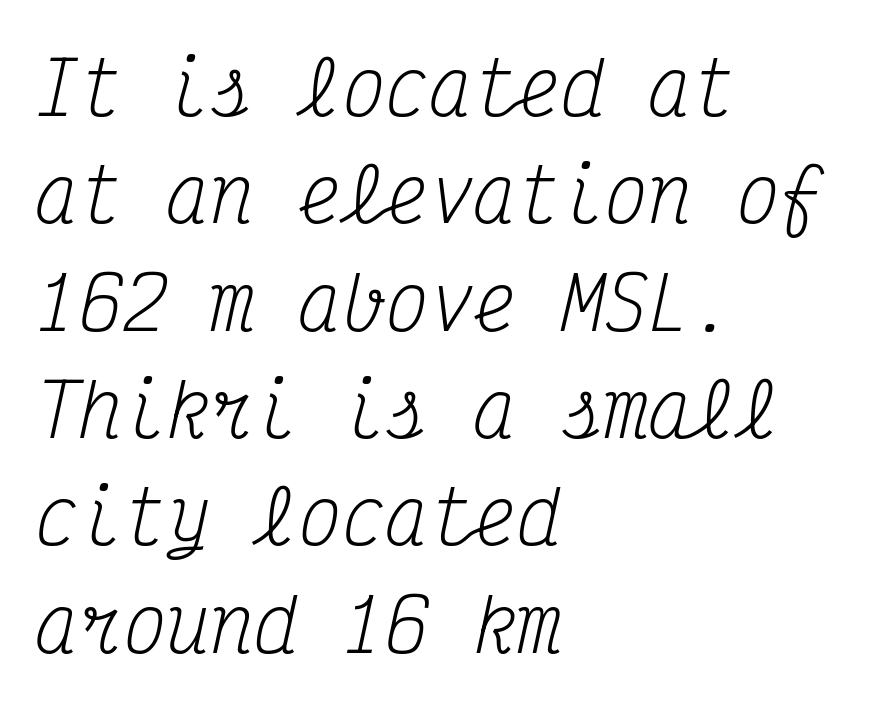
These lines were composed using italics. Small tapered or slab feet sit at the stroke ends, so this counts as serif. The strip under each line holds only bare page. Here the designer chose a console-style face with uniform glyph widths. This block has exactly the height ordinary leading produces.
